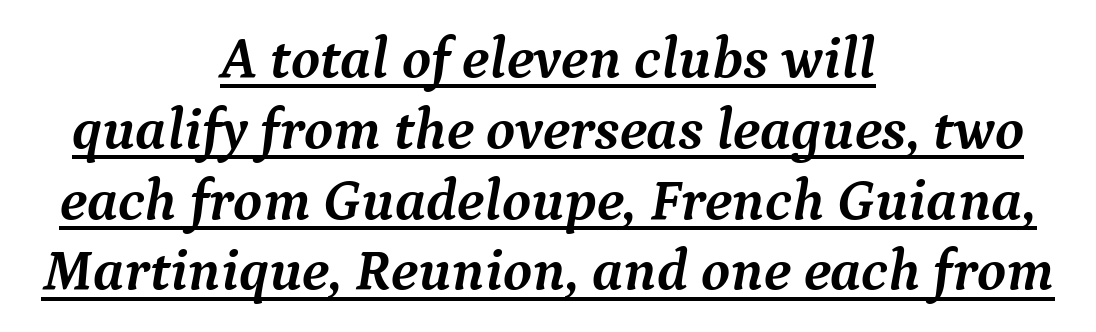
The image shows 59 px semibold serif type, italic (leaning right); set centered, line spacing 1.2x, normal letter spacing, underlined; medium stroke contrast and a medium x-height.
